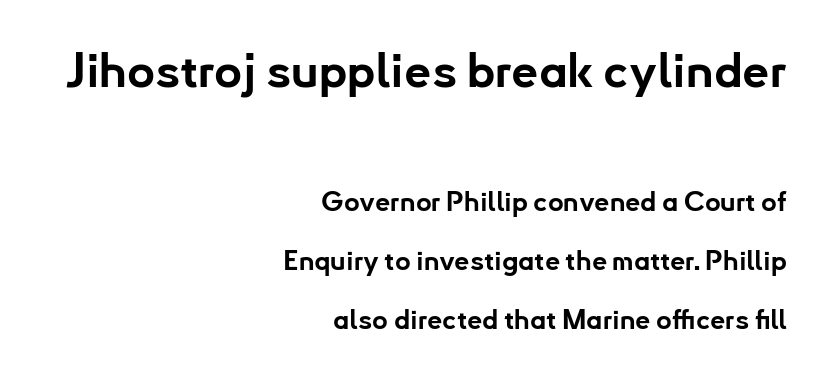
The image shows 48 px bold sans-serif type, upright; set right-aligned, loose line spacing (2.18x), normal letter spacing, not underlined; the first (top) block is 1.78x larger; low stroke contrast and a small x-height.
